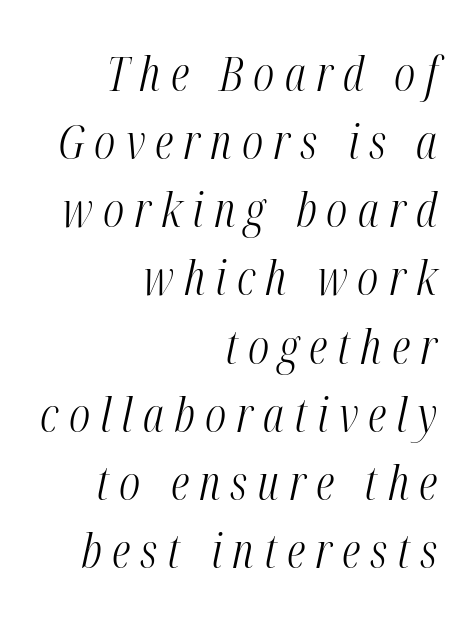
{"italic": "yes", "lean": "right", "slant_degrees": 12, "bold": "no", "weight": "light", "width": "condensed", "stroke_contrast": "medium", "x_height": "medium", "monospaced": "no", "underline": "no", "align": "right", "line_spacing": "normal", "line_spacing_ratio": 1.42, "letter_spacing": "wide", "letter_spacing_em": 0.21, "glyph_px": 48}
